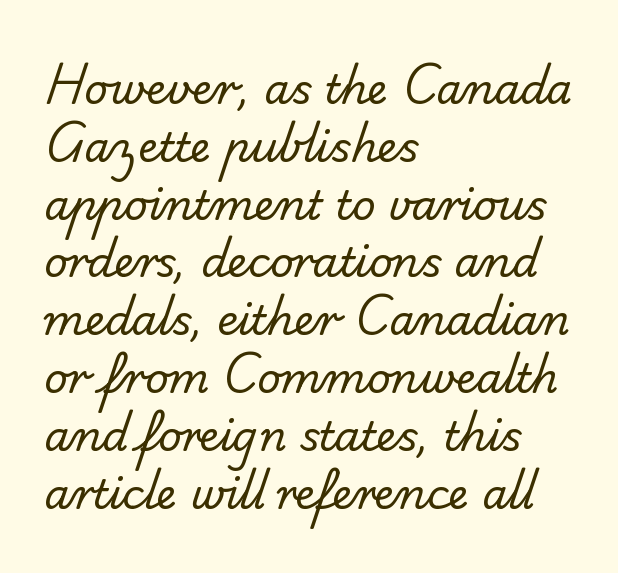
Q: Is the text bold? A: No.
Q: Is the typeface a serif or a sans-serif typeface? A: Sans-serif.
Q: Is the text underlined? A: No.
Q: How is the paragraph aligned? A: Left-aligned.
Q: Is the spacing between letters normal or unusually wide? A: Normal.
Q: Is the spacing between lines tight, normal or loose? A: Normal.
Q: Width (condensed, normal, or wide)? A: Normal.
Q: Stroke contrast? A: Low.
Q: x-height? A: Small.
Q: Monospaced? A: No.
